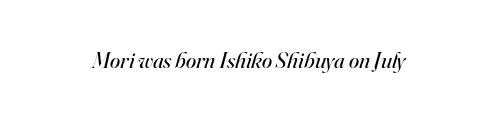
Lines of text with bare space underneath. The font's italic variant was chosen for this text. No letter is thick-stroked: the sample isn't bold. Spacing between characters is what you'd get straight out of the box.
